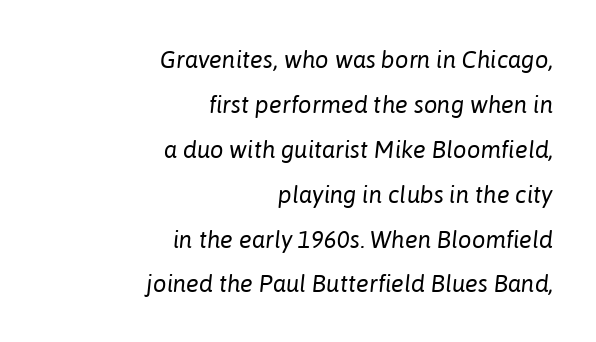
Does the copy run flush right? Yes — the right margin is perfectly even. In terms of letterspacing, this is plain default setting. It's the slanting kind of type. Compared with a typical body face, this is equally light or lighter still.
